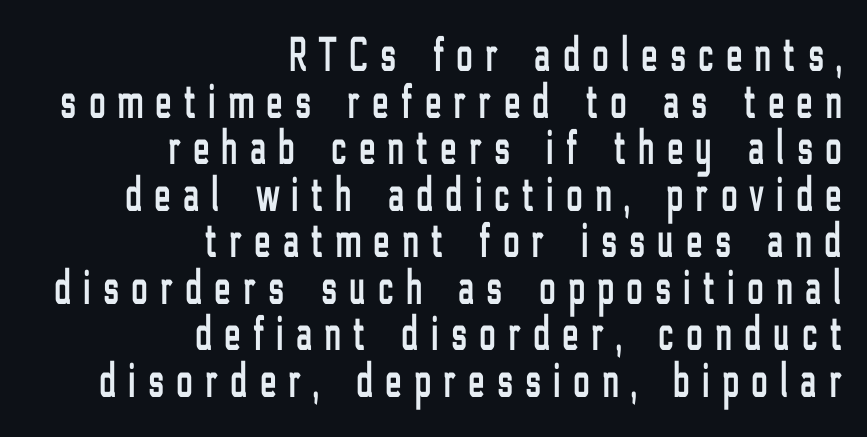
Q: Is the text italic (slanted)? A: No, it is upright.
Q: Is the typeface a serif or a sans-serif typeface? A: Sans-serif.
Q: Is the text underlined? A: No.
Q: How is the paragraph aligned? A: Right-aligned.
Q: Is the spacing between letters normal or unusually wide? A: Unusually wide.
Q: Is the spacing between lines tight, normal or loose? A: Tight.
Q: Width (condensed, normal, or wide)? A: Condensed.
Q: Stroke contrast? A: Low.
Q: x-height? A: Medium.
Q: Monospaced? A: No.
